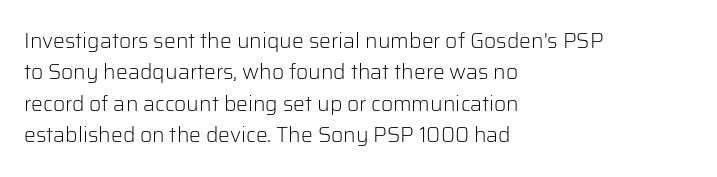
{"italic": "no", "bold": "no", "underline": "no", "align": "left", "line_spacing": "normal", "line_spacing_ratio": 1.5, "letter_spacing": "normal", "letter_spacing_em": 0.0, "glyph_px": 21}
